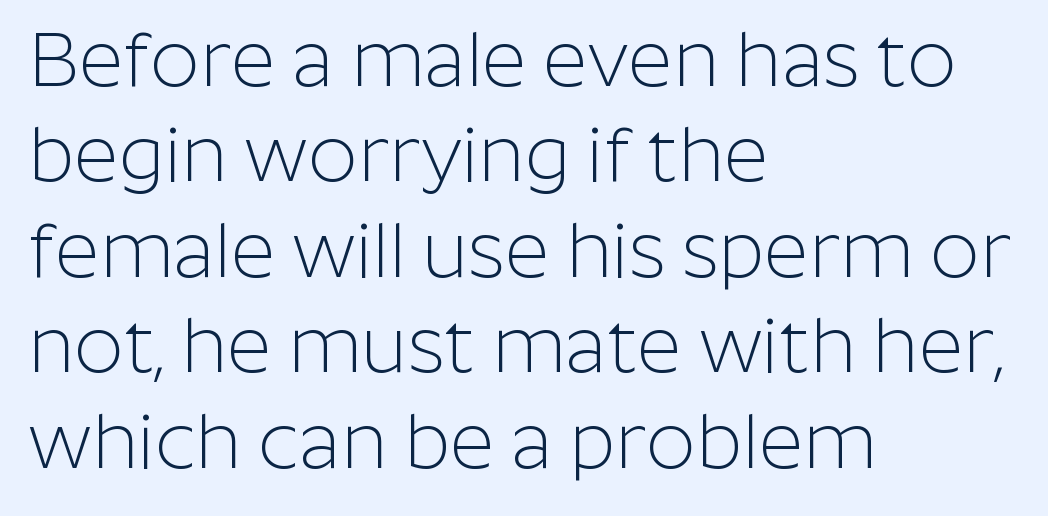
Q: Is the text bold? A: No.
Q: Is the text italic (slanted)? A: No, it is upright.
Q: Is the typeface a serif or a sans-serif typeface? A: Sans-serif.
Q: Is the text underlined? A: No.
Q: How is the paragraph aligned? A: Left-aligned.
Q: Is the spacing between letters normal or unusually wide? A: Normal.
Q: Width (condensed, normal, or wide)? A: Normal.
Q: Stroke contrast? A: Low.
Q: x-height? A: Medium.
Q: Monospaced? A: No.
